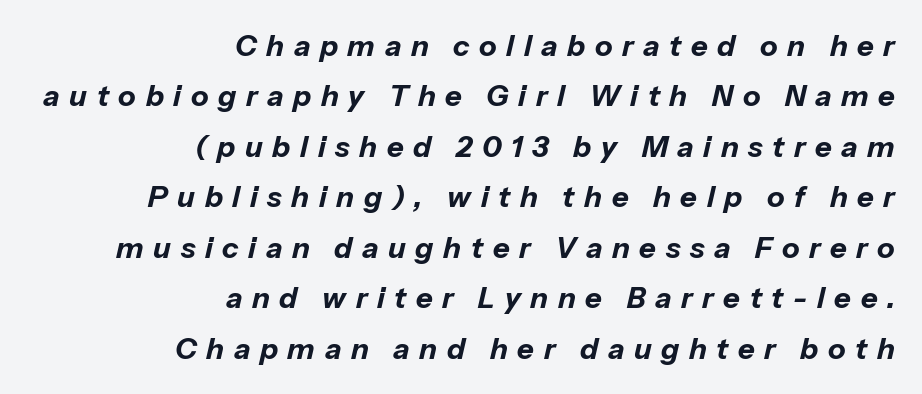
Q: Is the text bold? A: Yes.
Q: Is the text italic (slanted)? A: Yes, it leans right by about 13 degrees.
Q: Is the text underlined? A: No.
Q: How is the paragraph aligned? A: Right-aligned.
Q: Is the spacing between letters normal or unusually wide? A: Unusually wide.
Q: Width (condensed, normal, or wide)? A: Normal.
Q: Stroke contrast? A: Low.
Q: x-height? A: Medium.
Q: Monospaced? A: No.
